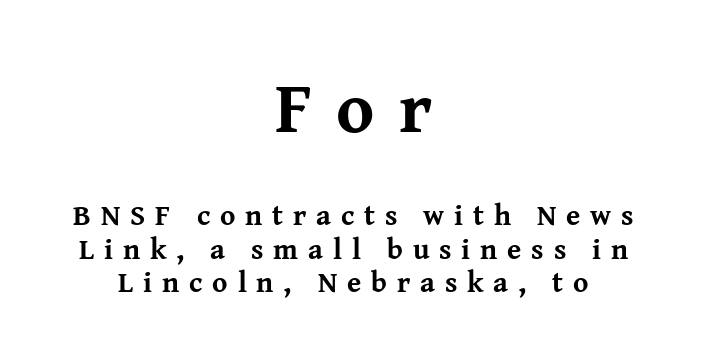
Q: Is the text bold? A: Yes.
Q: Is the text italic (slanted)? A: No, it is upright.
Q: Is the typeface a serif or a sans-serif typeface? A: Serif.
Q: Is the text underlined? A: No.
Q: How is the paragraph aligned? A: Centered.
Q: Is the spacing between letters normal or unusually wide? A: Unusually wide.
Q: Which block of text is set in a larger size, the first (top) or the second (bottom)? A: The first (top) one.
Q: Width (condensed, normal, or wide)? A: Normal.
Q: Stroke contrast? A: Medium.
Q: x-height? A: Medium.
Q: Monospaced? A: No.
